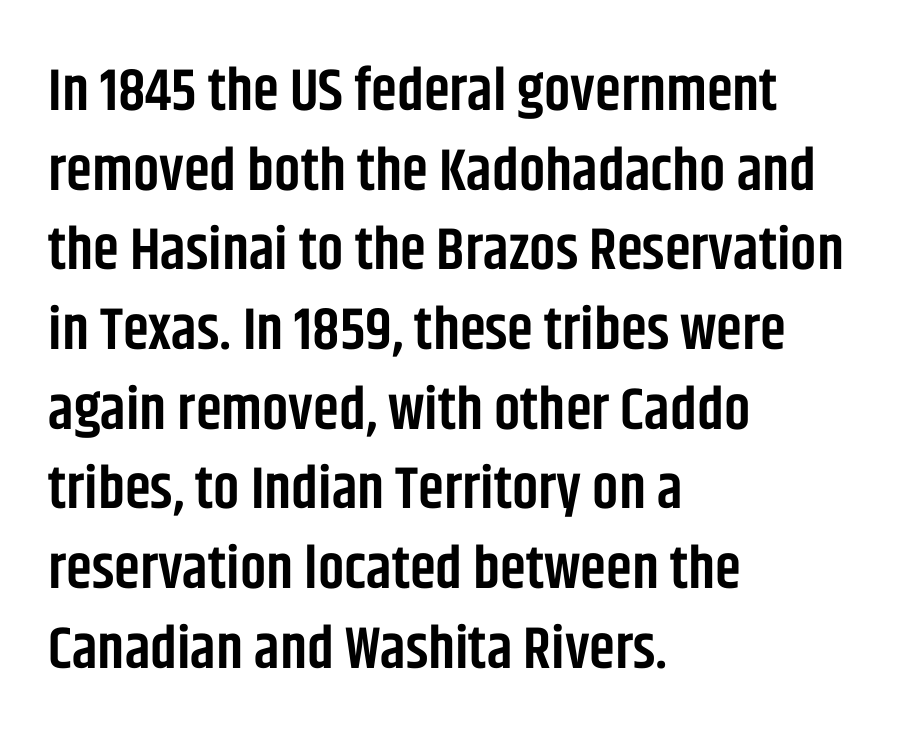
To sum up the face: it is a sans, with no serifs. In terms of weight, the rendering is demibold, just under bold. Notice how descenders clear the ascenders below comfortably — that's standard leading. A typesetter would call this zero additional tracking. Quick note: underline off.
